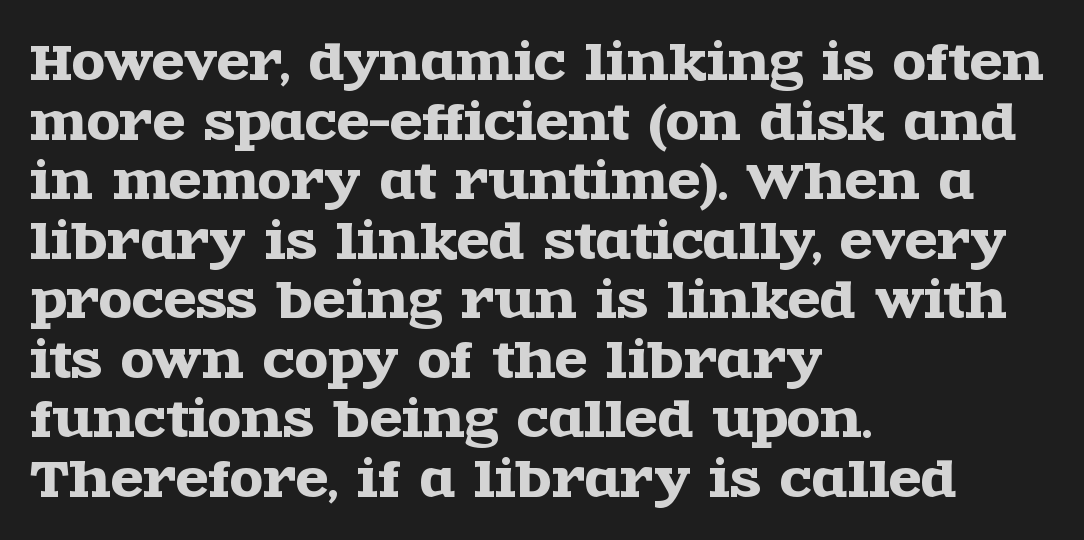
{"serif": "yes", "italic": "no", "width": "wide", "x_height": "large", "monospaced": "no", "underline": "no", "align": "left", "line_spacing_ratio": 1.24, "letter_spacing": "normal", "letter_spacing_em": 0.0, "glyph_px": 48}
